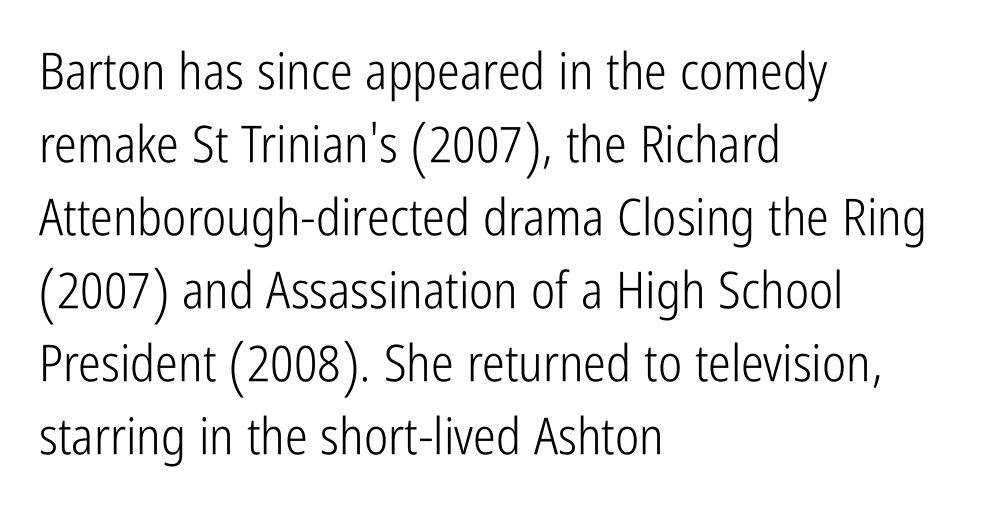
The image shows 51 px light, condensed sans-serif type, upright; set left-aligned, normal line spacing (1.43x), normal letter spacing, not underlined; low stroke contrast and a medium x-height.
